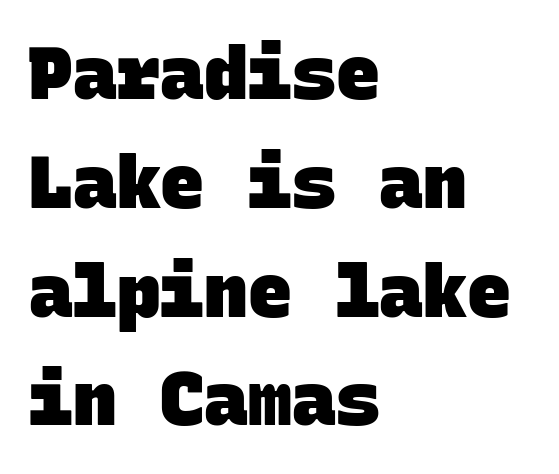
{"serif": "no", "bold": "yes", "weight": "heavy", "width": "normal", "stroke_contrast": "low", "x_height": "large", "monospaced": "yes", "underline": "no", "align": "left", "line_spacing": "normal", "line_spacing_ratio": 1.49, "letter_spacing": "normal", "letter_spacing_em": 0.0, "glyph_px": 73}
